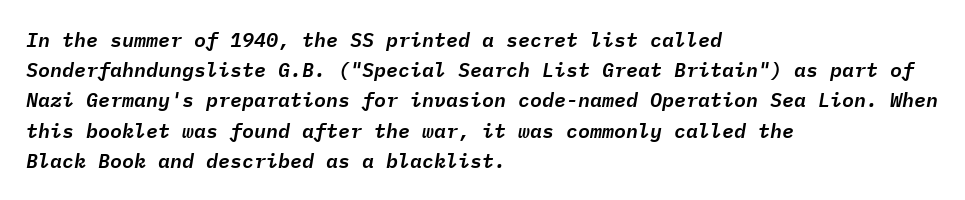
The image shows 20 px text type, italic (leaning right); set left-aligned, normal line spacing (1.51x), normal letter spacing, not underlined.
